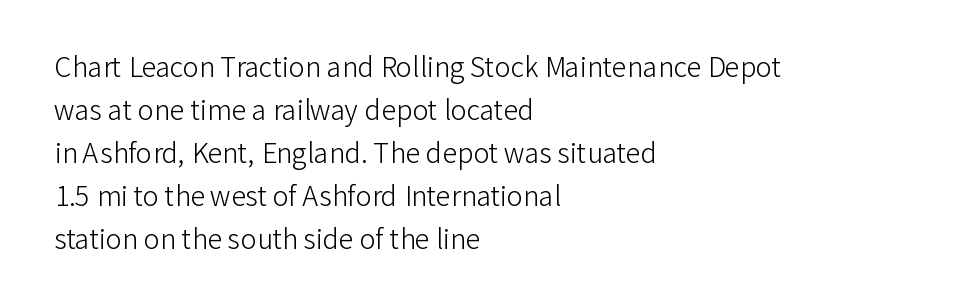
{"italic": "no", "bold": "no", "underline": "no", "align": "left", "line_spacing": "normal", "line_spacing_ratio": 1.59, "letter_spacing": "normal", "letter_spacing_em": 0.0, "glyph_px": 27}
